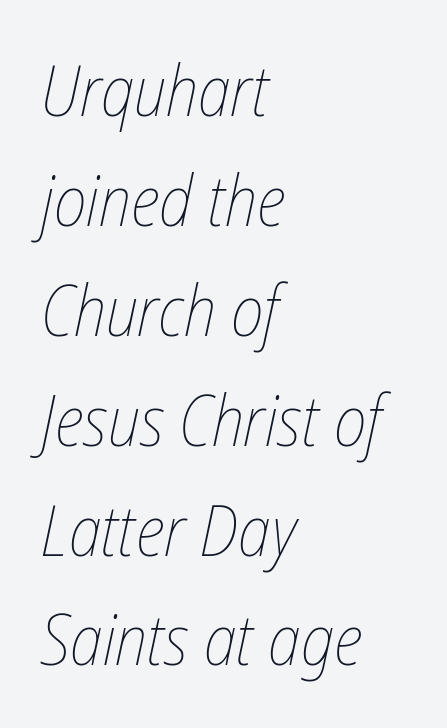
The image shows 70 px thin, condensed type, italic (leaning right); set left-aligned, normal line spacing (1.57x), normal letter spacing, not underlined; low stroke contrast and a medium x-height.
